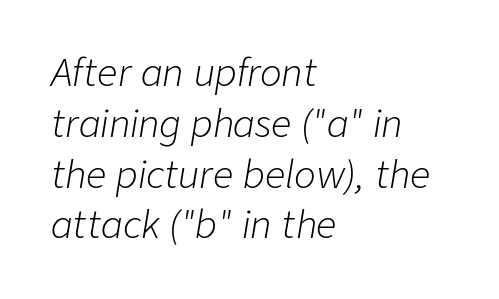
{"italic": "yes", "lean": "right", "slant_degrees": 9, "bold": "no", "weight": "light", "width": "normal", "stroke_contrast": "low", "x_height": "medium", "monospaced": "no", "underline": "no", "align": "left", "line_spacing": "normal", "line_spacing_ratio": 1.41, "letter_spacing": "normal", "letter_spacing_em": 0.0, "glyph_px": 36}
